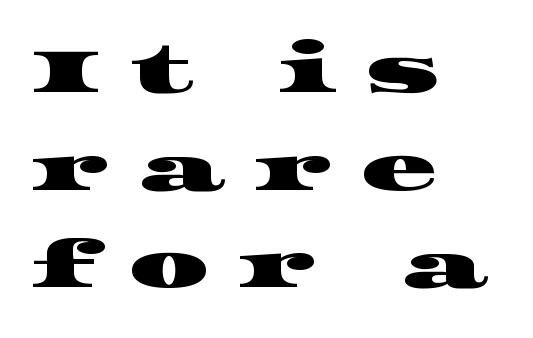
Looks like regular typesetting: each glyph gets only the width it needs. Left-aligned paragraph, ragged on the right. Loose tracking; the words dissolve into strings of separated letters. What's the leading like? Ordinary, nothing unusual.
